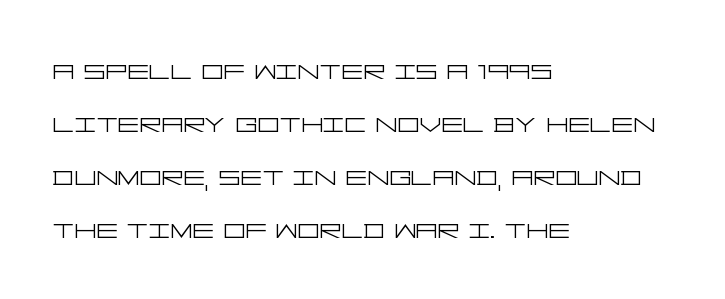
Style check: upright. Inter-character spacing is left at the font's built-in metrics. The weight would be labelled regular, book, light, or lighter still. The string is rendered with underlining switched off. Caption: multi-line text, flush left, ragged right.
